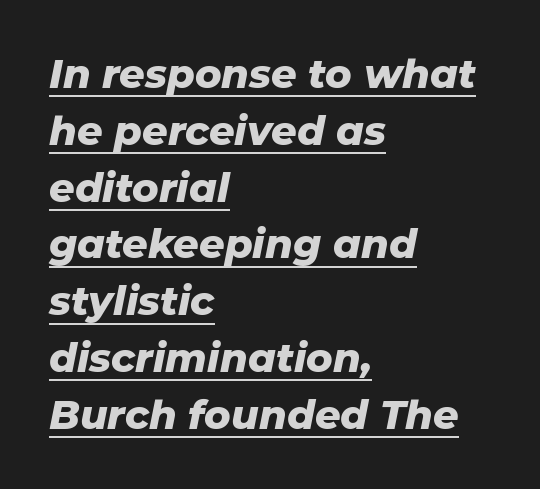
The image shows 40 px heavy type, italic (leaning right); set left-aligned, normal line spacing (1.42x), normal letter spacing, underlined; low stroke contrast and a medium x-height.
